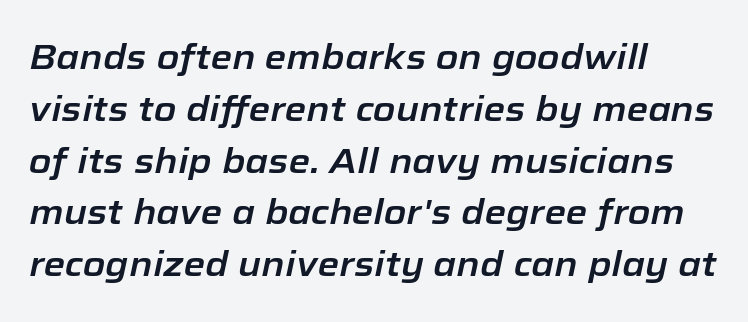
The image shows 35 px text type, italic (leaning right); set left-aligned, normal line spacing (1.48x), normal letter spacing, not underlined; low stroke contrast and a medium x-height.
